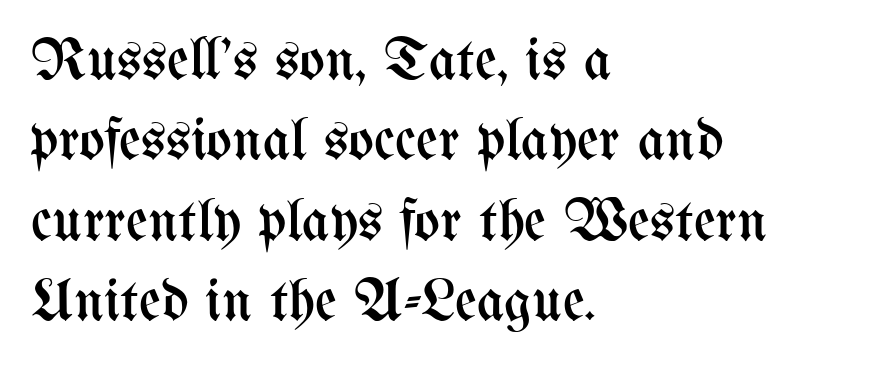
Q: Is the text bold? A: No.
Q: Is the text italic (slanted)? A: No, it is upright.
Q: Is the text underlined? A: No.
Q: How is the paragraph aligned? A: Left-aligned.
Q: Is the spacing between letters normal or unusually wide? A: Normal.
Q: Is the spacing between lines tight, normal or loose? A: Normal.
Q: Width (condensed, normal, or wide)? A: Condensed.
Q: Stroke contrast? A: Medium.
Q: x-height? A: Medium.
Q: Monospaced? A: No.
